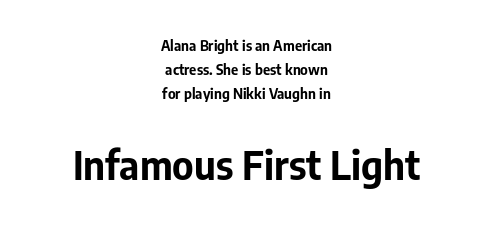
Q: Is the text bold? A: Yes.
Q: Is the text italic (slanted)? A: No, it is upright.
Q: Is the typeface a serif or a sans-serif typeface? A: Sans-serif.
Q: Is the text underlined? A: No.
Q: How is the paragraph aligned? A: Centered.
Q: Is the spacing between letters normal or unusually wide? A: Normal.
Q: Is the spacing between lines tight, normal or loose? A: Normal.
Q: Which block of text is set in a larger size, the first (top) or the second (bottom)? A: The second (bottom) one.
Q: Width (condensed, normal, or wide)? A: Normal.
Q: Stroke contrast? A: Low.
Q: x-height? A: Medium.
Q: Monospaced? A: No.
